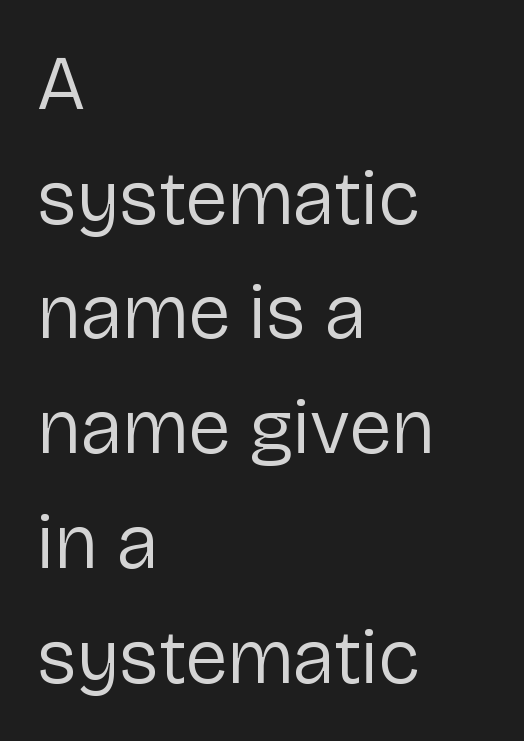
Unbolded letterforms with no extra heft. These lines are rendered in a variable-pitch font. Anything drawn beneath the words? Only blank space. The type sits square on the baseline with zero lean.
